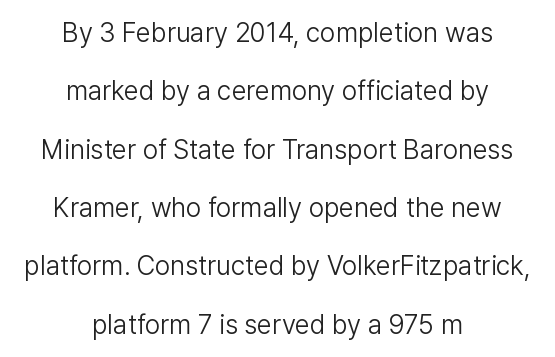
Q: Is the text bold? A: No.
Q: Is the text italic (slanted)? A: No, it is upright.
Q: Is the text underlined? A: No.
Q: How is the paragraph aligned? A: Centered.
Q: Is the spacing between letters normal or unusually wide? A: Normal.
Q: Is the spacing between lines tight, normal or loose? A: Loose.
